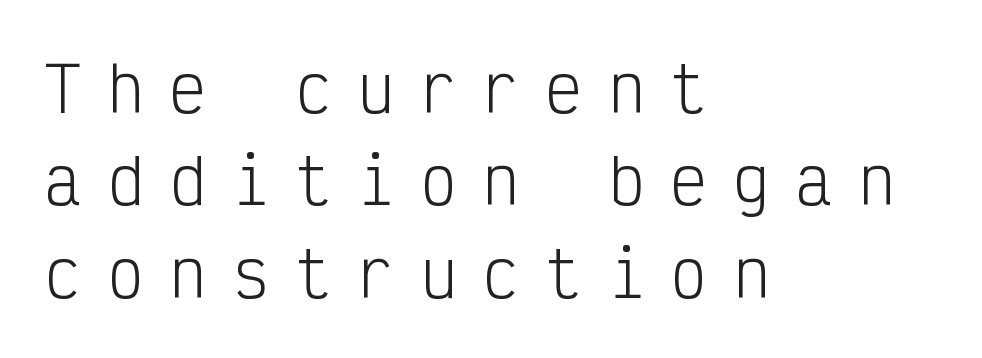
The text block is weighted toward the left margin, trailing off unevenly rightward. Letters rest on an invisible, unmarked baseline. Typographically, this falls in the sans-serif category. Regular leading.
